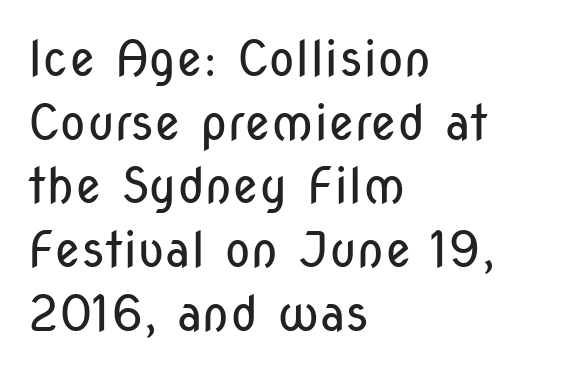
What's the leading like? Ordinary, nothing unusual. Proportional: the letters do not fall into vertical columns. Note: no serifs on the glyphs. Nope, not italic — everything's standing straight. Is the stroke heavy? The answer is a plain regular-or-lighter. Unmarked baselines from the first word to the last.
